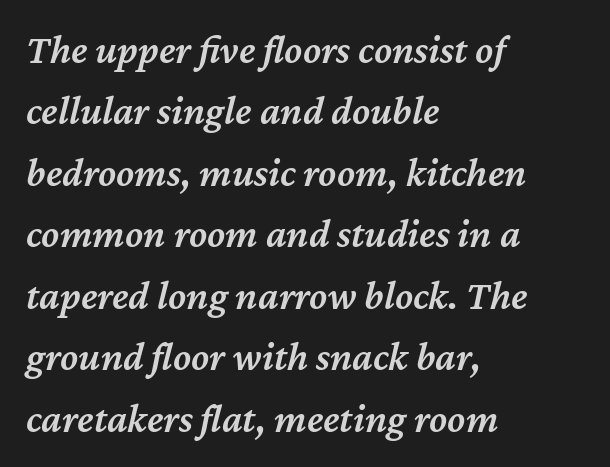
{"italic": "yes", "lean": "right", "slant_degrees": 12, "bold": "semi", "weight": "semibold", "width": "normal", "stroke_contrast": "medium", "x_height": "medium", "monospaced": "no", "underline": "no", "align": "left", "line_spacing": "normal", "line_spacing_ratio": 1.5, "letter_spacing": "normal", "letter_spacing_em": 0.0, "glyph_px": 41}
